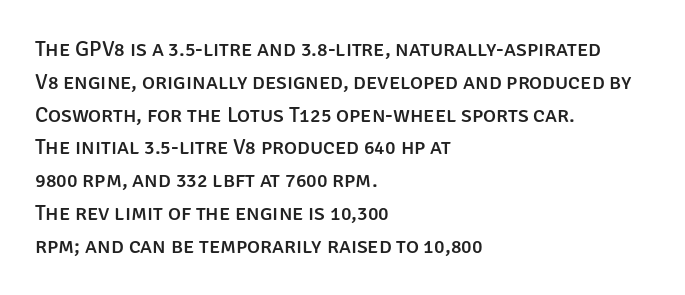
The specimen omits any rule beneath the text block's lines. Is the letter spacing exaggerated? No — it looks like the ordinary default. The typography opts for an upright posture over an oblique one. The rag falls on the right side of this text block. Baseline-to-baseline distance is the conventional proportion of letter height.
